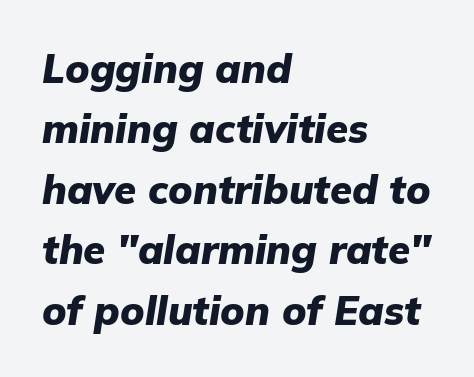
The image shows 40 px heavy type, italic (leaning right); set left-aligned, normal line spacing (1.51x), normal letter spacing, not underlined; low stroke contrast and a medium x-height.
